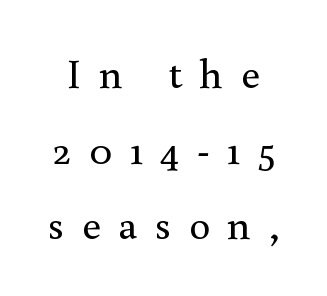
{"serif": "yes", "italic": "no", "bold": "no", "weight": "regular", "width": "normal", "x_height": "small", "monospaced": "no", "underline": "no", "line_spacing_ratio": 1.8, "letter_spacing": "wide", "letter_spacing_em": 0.42, "glyph_px": 42}
